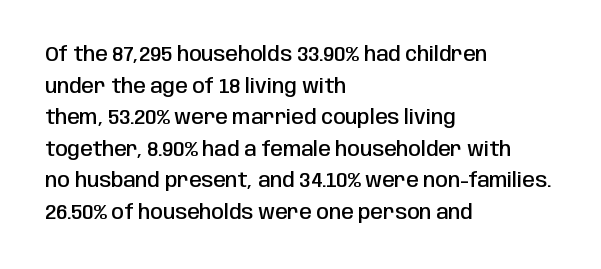
{"italic": "no", "bold": "semi", "underline": "no", "align": "left", "line_spacing": "normal", "line_spacing_ratio": 1.58, "letter_spacing": "normal", "letter_spacing_em": 0.0, "glyph_px": 20}
